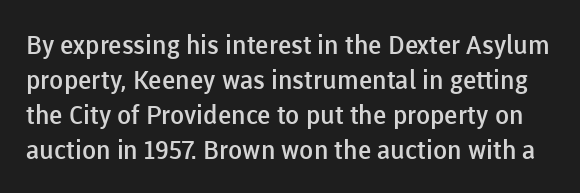
The image shows 26 px text type, upright; set normal line spacing (1.34x), normal letter spacing, not underlined.
